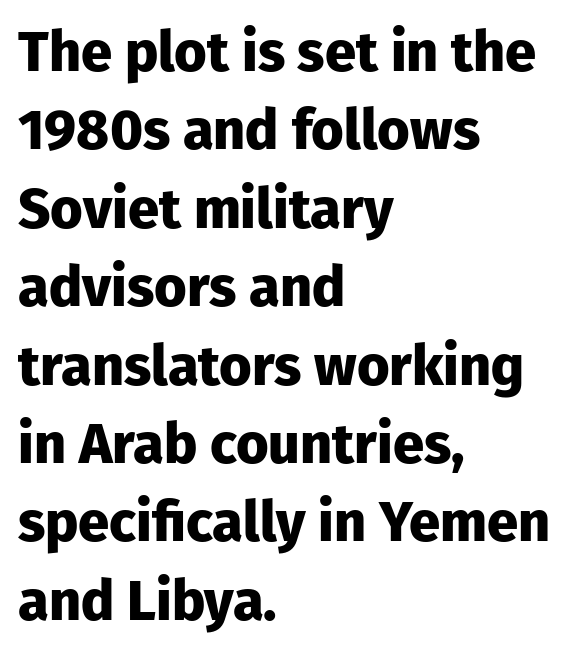
{"serif": "no", "italic": "no", "bold": "yes", "weight": "heavy", "width": "normal", "stroke_contrast": "low", "x_height": "medium", "monospaced": "no", "underline": "no", "align": "left", "line_spacing": "normal", "line_spacing_ratio": 1.4, "letter_spacing": "normal", "letter_spacing_em": 0.0, "glyph_px": 56}
